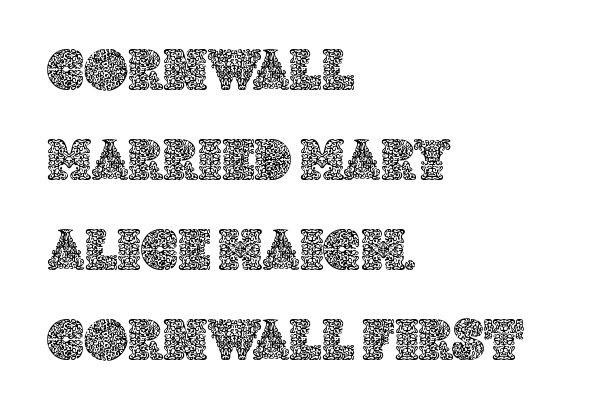
Q: Is the text italic (slanted)? A: No, it is upright.
Q: Is the text underlined? A: No.
Q: How is the paragraph aligned? A: Left-aligned.
Q: Is the spacing between letters normal or unusually wide? A: Normal.
Q: Is the spacing between lines tight, normal or loose? A: Normal.
Q: Width (condensed, normal, or wide)? A: Normal.
Q: x-height? A: Large.
Q: Monospaced? A: No.
